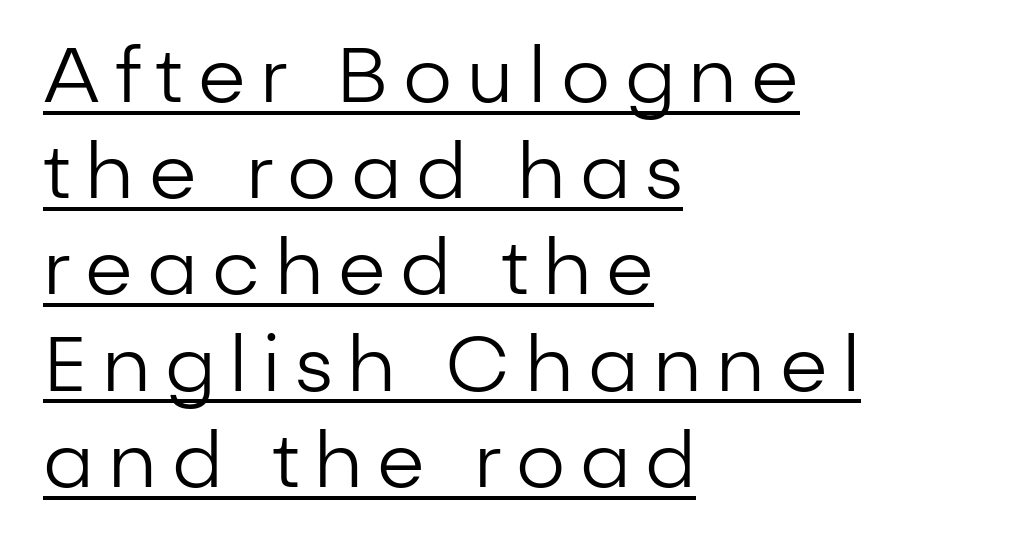
Ascenders rise straight up at ninety degrees. Grotesque or geometric, the face here clearly has no serifs. No heavy texture on the line: the type isn't bold. Quick note: underline on.
